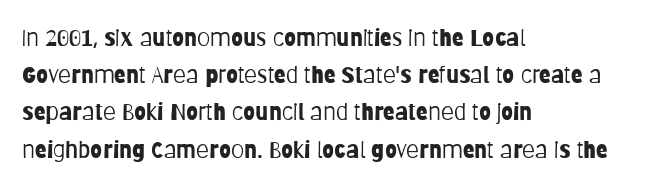
Q: Is the text bold? A: No.
Q: Is the text italic (slanted)? A: No, it is upright.
Q: Is the text underlined? A: No.
Q: How is the paragraph aligned? A: Left-aligned.
Q: Is the spacing between letters normal or unusually wide? A: Normal.
Q: Is the spacing between lines tight, normal or loose? A: Normal.
